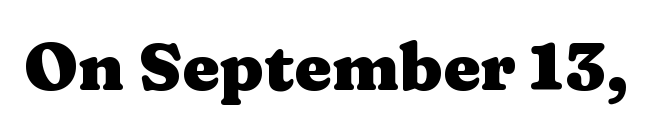
The image shows 67 px heavy, wide serif type, upright; set normal letter spacing, not underlined; medium stroke contrast and a medium x-height.
